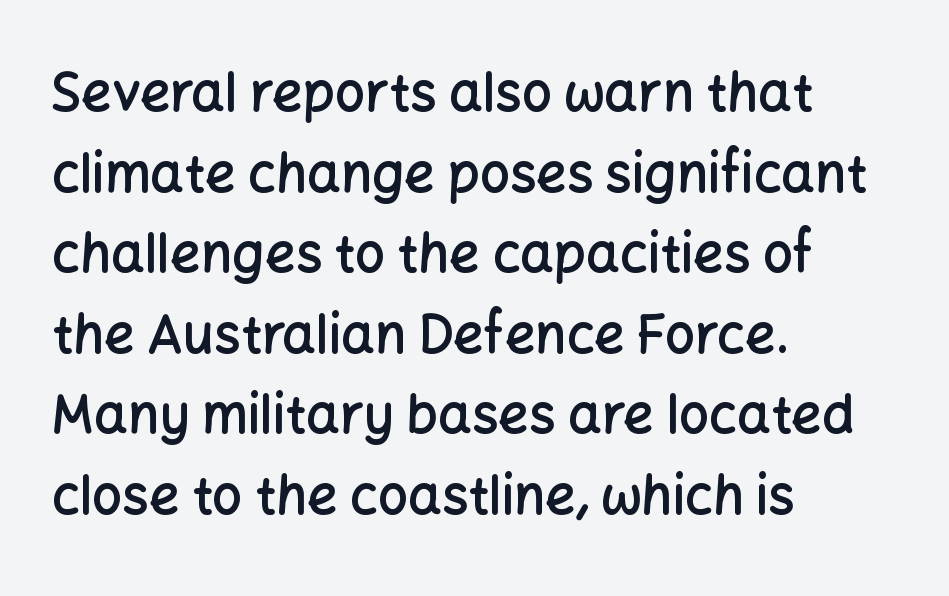
The image shows 53 px semibold sans-serif type, upright; set left-aligned, normal line spacing (1.52x), normal letter spacing, not underlined; low stroke contrast and a medium x-height.
